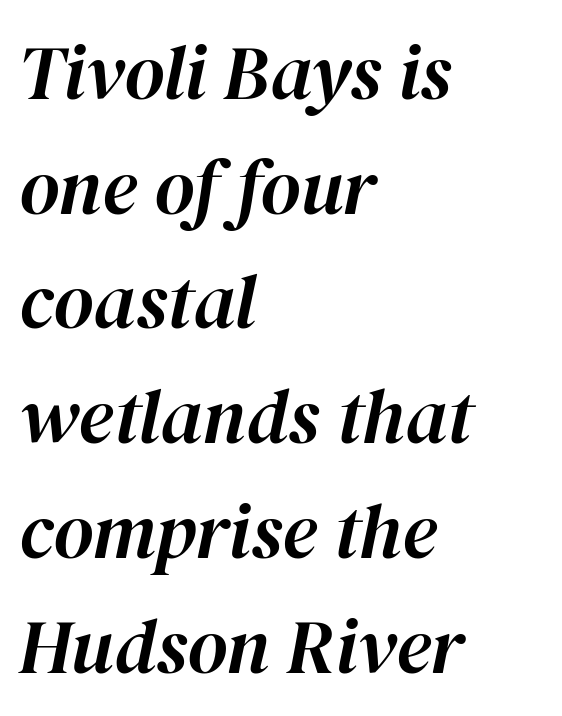
Q: Is the text italic (slanted)? A: Yes, it leans right by about 12 degrees.
Q: Is the text underlined? A: No.
Q: How is the paragraph aligned? A: Left-aligned.
Q: Is the spacing between letters normal or unusually wide? A: Normal.
Q: Is the spacing between lines tight, normal or loose? A: Normal.
Q: Width (condensed, normal, or wide)? A: Normal.
Q: Stroke contrast? A: High.
Q: x-height? A: Medium.
Q: Monospaced? A: No.
